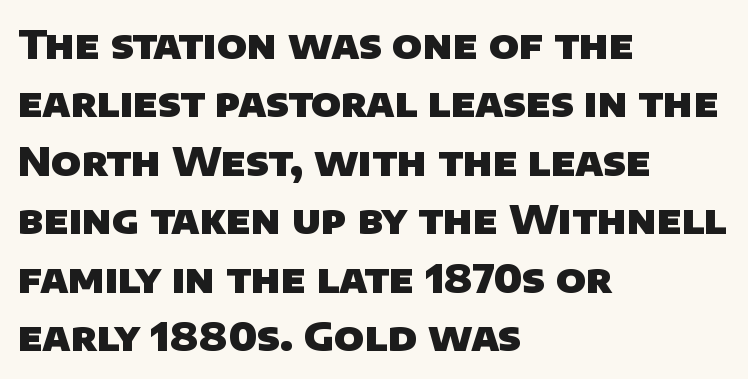
What's the leading like? Ordinary, nothing unusual. You could not count columns in this text — the font is proportionally spaced. No word sits above an underline. Its strokes are broad and dark, the hallmark of bold type. Line starts are locked; line ends wander.
